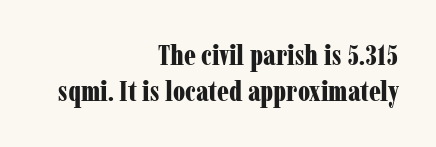
{"serif": "yes", "italic": "no", "bold": "yes", "weight": "bold", "width": "condensed", "stroke_contrast": "low", "x_height": "medium", "monospaced": "no", "underline": "no", "align": "right", "line_spacing": "normal", "line_spacing_ratio": 1.25, "letter_spacing": "normal", "letter_spacing_em": 0.0, "glyph_px": 29}
